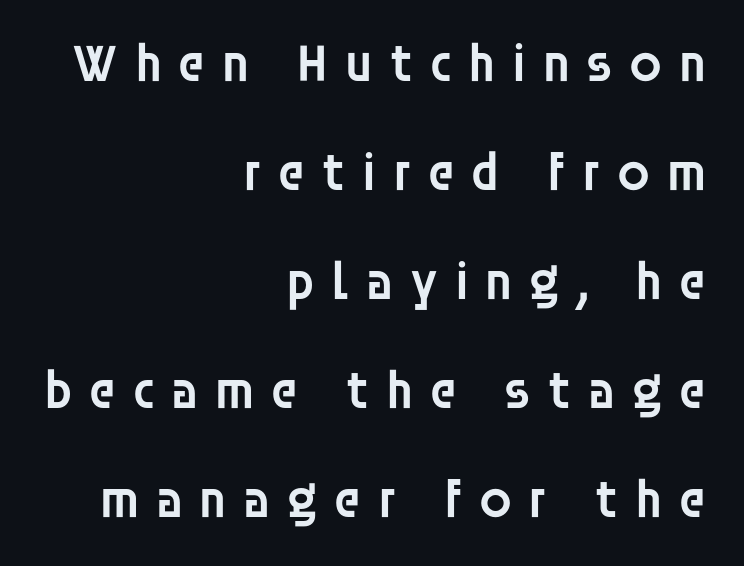
The image shows 54 px semibold sans-serif type, upright; set right-aligned, loose line spacing (2.02x), unusually wide letter spacing (+0.27 em), not underlined; low stroke contrast and a large x-height.
